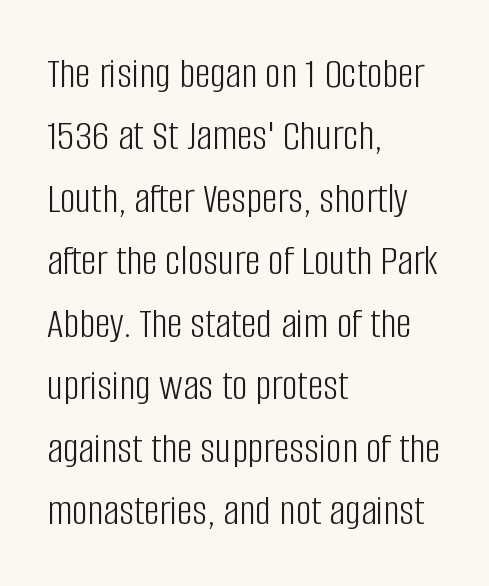
The designer left line spacing at the default. A clean baseline with only descenders dipping below it. Spacing between characters is what you'd get straight out of the box. The passage is arranged the way most books set body copy — flush left. Posture: upright roman.
